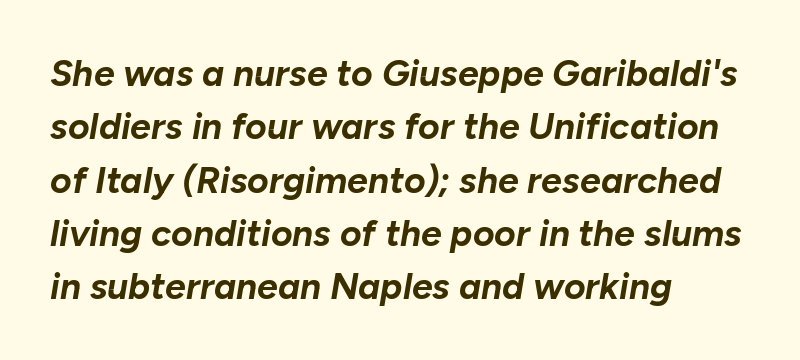
{"italic": "yes", "lean": "right", "slant_degrees": 10, "bold": "yes", "weight": "bold", "width": "normal", "stroke_contrast": "low", "x_height": "medium", "monospaced": "no", "underline": "no", "align": "left", "line_spacing": "normal", "line_spacing_ratio": 1.44, "letter_spacing": "normal", "letter_spacing_em": 0.0, "glyph_px": 37}
